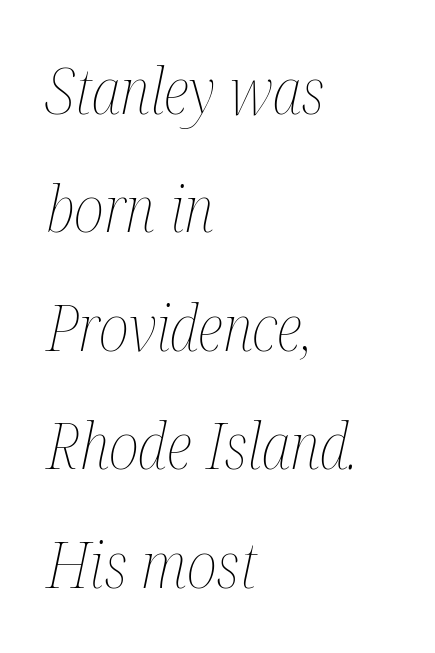
Q: Is the text bold? A: No.
Q: Is the text italic (slanted)? A: Yes, it leans right by about 12 degrees.
Q: Is the text underlined? A: No.
Q: How is the paragraph aligned? A: Left-aligned.
Q: Is the spacing between letters normal or unusually wide? A: Normal.
Q: Width (condensed, normal, or wide)? A: Condensed.
Q: Stroke contrast? A: Medium.
Q: x-height? A: Medium.
Q: Monospaced? A: No.
